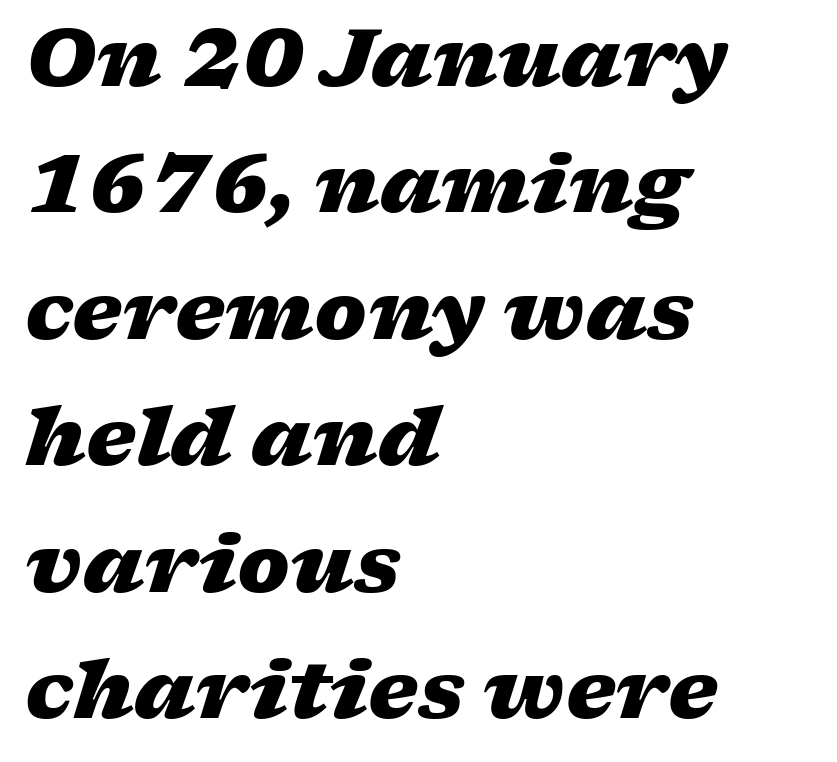
{"italic": "yes", "lean": "right", "slant_degrees": 17, "bold": "yes", "weight": "heavy", "width": "wide", "stroke_contrast": "low", "x_height": "medium", "monospaced": "no", "underline": "no", "align": "left", "line_spacing": "normal", "line_spacing_ratio": 1.6, "letter_spacing": "normal", "letter_spacing_em": 0.0, "glyph_px": 79}
